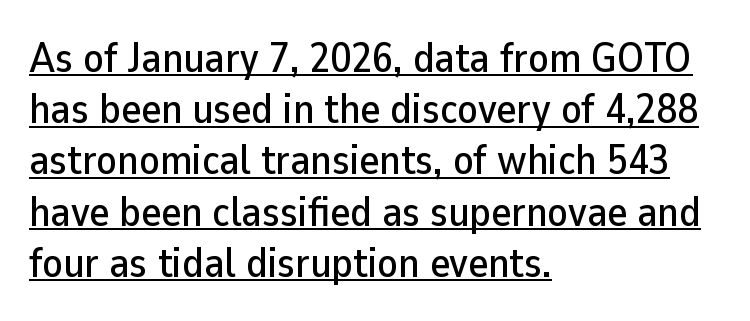
The image shows 42 px sans-serif type, upright; set left-aligned, line spacing 1.22x, normal letter spacing, underlined; low stroke contrast and a medium x-height.
